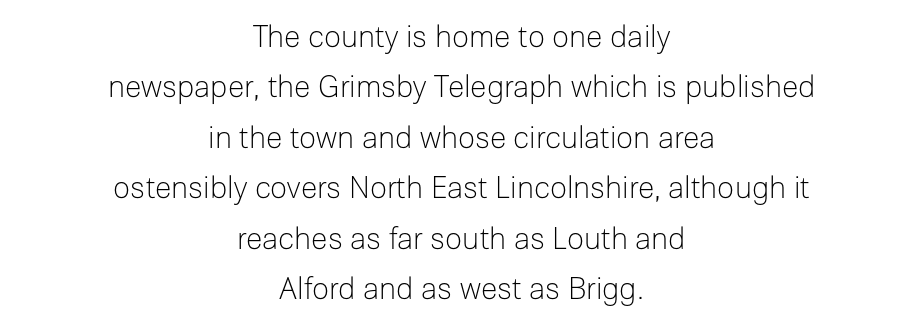
The image shows 30 px light sans-serif type, upright; set centered, normal line spacing (1.68x), normal letter spacing, not underlined; low stroke contrast and a medium x-height.
